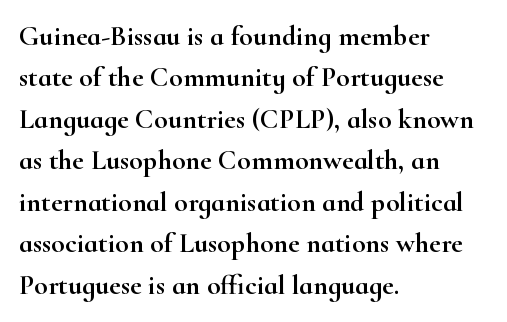
Does the type have serifs? Yes, each stem ends in a small foot. These lines keep a tight, regular rhythm from letter to letter. The gap between lines stays unmarked. Quick note: interline space is typical. The letters advance in unequal steps, a hallmark of proportional type. Teacher's note: observe the even left margin — that is flush-left alignment.
